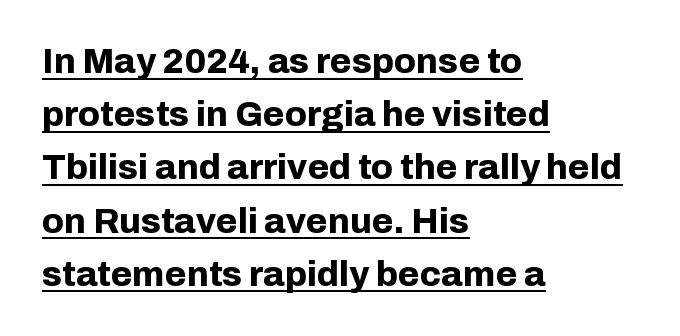
Do the characters align in a grid? No, the font is proportional. The typeface chosen for these lines omits serifs. The lettering holds an erect, upright posture throughout. The letters are bold, with thick, heavy strokes. Like a heading marked for emphasis, these lines bear an underscore.
